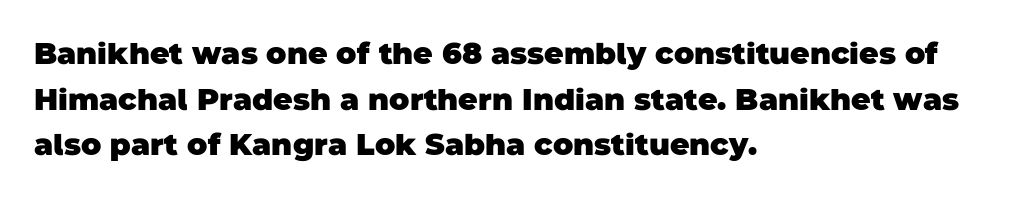
The image shows 30 px heavy sans-serif type; set left-aligned, normal line spacing (1.52x), normal letter spacing, not underlined; low stroke contrast and a large x-height.
